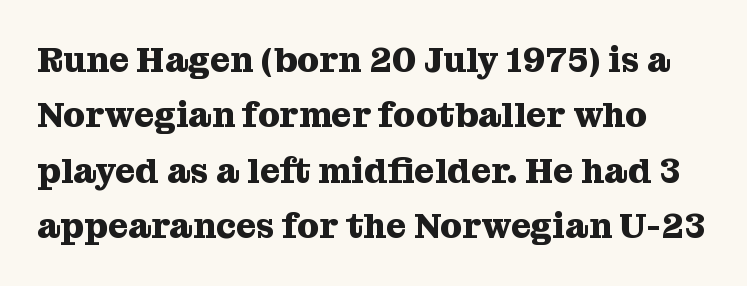
{"serif": "yes", "italic": "no", "bold": "yes", "weight": "heavy", "width": "normal", "stroke_contrast": "medium", "x_height": "medium", "monospaced": "no", "underline": "no", "line_spacing": "normal", "line_spacing_ratio": 1.58, "letter_spacing": "normal", "letter_spacing_em": 0.0, "glyph_px": 35}
